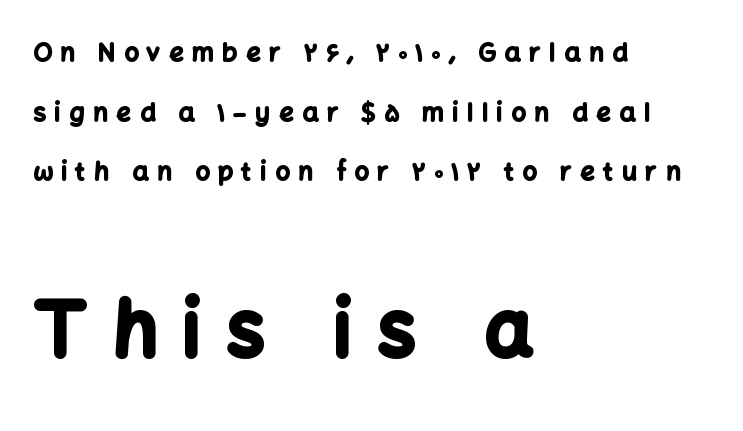
Q: Is the text bold? A: Yes.
Q: Is the text italic (slanted)? A: No, it is upright.
Q: Is the typeface a serif or a sans-serif typeface? A: Sans-serif.
Q: Is the text underlined? A: No.
Q: How is the paragraph aligned? A: Left-aligned.
Q: Is the spacing between letters normal or unusually wide? A: Unusually wide.
Q: Is the spacing between lines tight, normal or loose? A: Loose.
Q: Which block of text is set in a larger size, the first (top) or the second (bottom)? A: The second (bottom) one.
Q: Width (condensed, normal, or wide)? A: Normal.
Q: Stroke contrast? A: Low.
Q: x-height? A: Medium.
Q: Monospaced? A: No.
